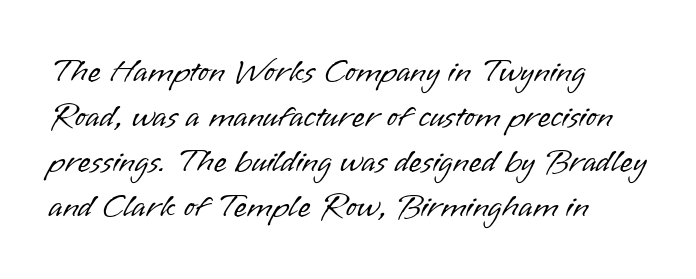
{"serif": "no", "bold": "no", "weight": "light", "width": "normal", "stroke_contrast": "low", "x_height": "small", "monospaced": "no", "underline": "no", "align": "left", "line_spacing": "normal", "line_spacing_ratio": 1.36, "letter_spacing": "normal", "letter_spacing_em": 0.0, "glyph_px": 33}
